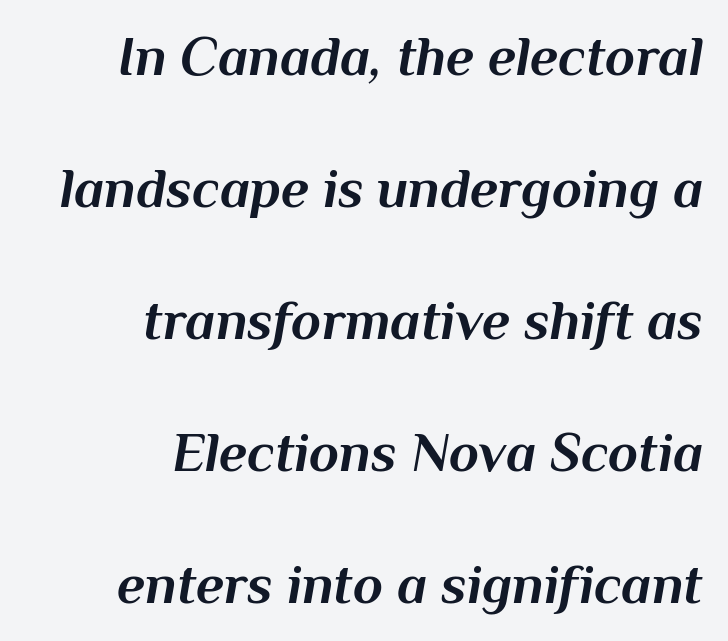
{"italic": "yes", "lean": "right", "slant_degrees": 10, "bold": "yes", "weight": "bold", "width": "normal", "stroke_contrast": "medium", "x_height": "medium", "monospaced": "no", "underline": "no", "align": "right", "line_spacing": "loose", "line_spacing_ratio": 2.4, "letter_spacing": "normal", "letter_spacing_em": 0.0, "glyph_px": 55}
